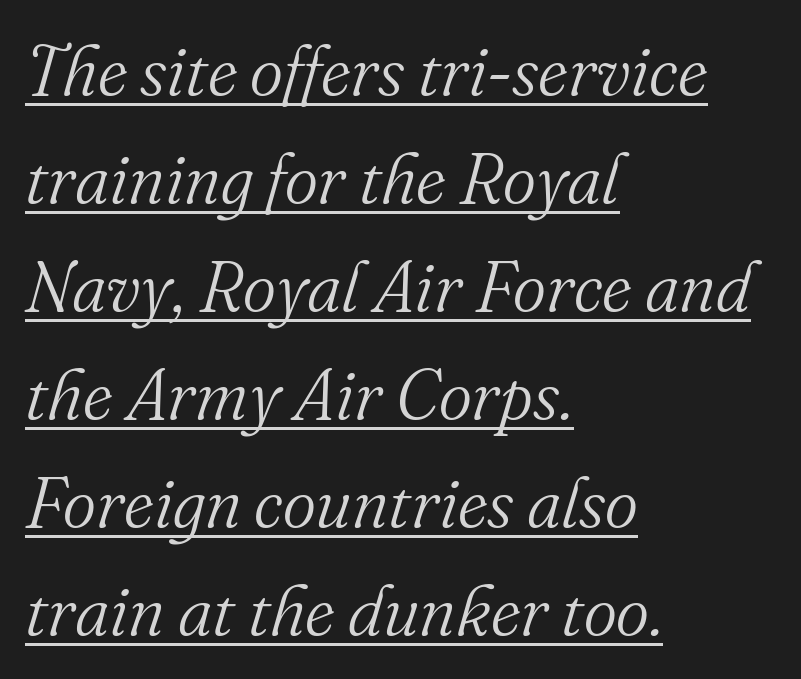
Q: Is the text bold? A: No.
Q: Is the text italic (slanted)? A: Yes, it leans right by about 16 degrees.
Q: Is the typeface a serif or a sans-serif typeface? A: Serif.
Q: Is the text underlined? A: Yes.
Q: How is the paragraph aligned? A: Left-aligned.
Q: Is the spacing between letters normal or unusually wide? A: Normal.
Q: Is the spacing between lines tight, normal or loose? A: Normal.
Q: Width (condensed, normal, or wide)? A: Normal.
Q: Stroke contrast? A: Medium.
Q: x-height? A: Small.
Q: Monospaced? A: No.
